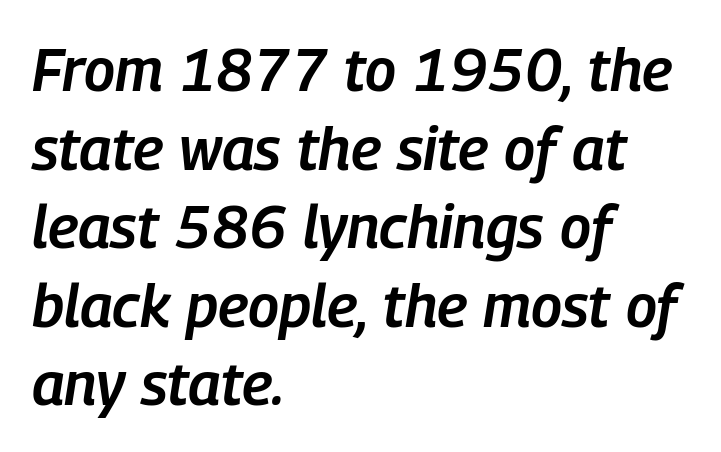
No word sits above an underline. Does extra space separate the letters? No, they use regular spacing. Caption: semibold face, moderately heavy strokes. Varying glyph widths throughout — classic text-font behaviour.
